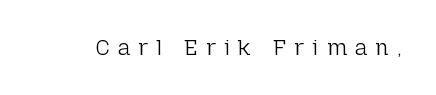
How are the letters spaced? Widely, with obvious added tracking. The letters stand straight up with perfectly vertical stems. The cut favours lightness, reaching ordinary text weight at its darkest. Decoration check: the copy has no underline.
